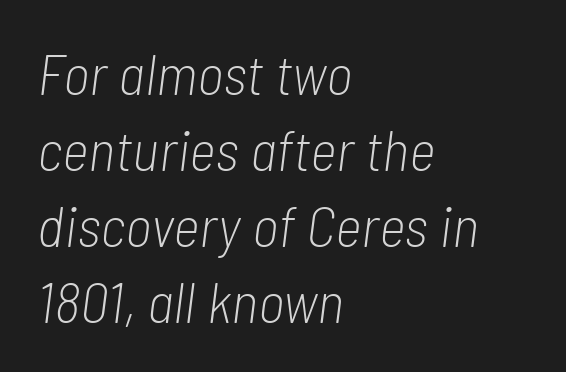
Q: Is the text bold? A: No.
Q: Is the text italic (slanted)? A: Yes, it leans right by about 7 degrees.
Q: Is the text underlined? A: No.
Q: How is the paragraph aligned? A: Left-aligned.
Q: Is the spacing between letters normal or unusually wide? A: Normal.
Q: Is the spacing between lines tight, normal or loose? A: Normal.
Q: Width (condensed, normal, or wide)? A: Condensed.
Q: Stroke contrast? A: Low.
Q: x-height? A: Medium.
Q: Monospaced? A: No.
